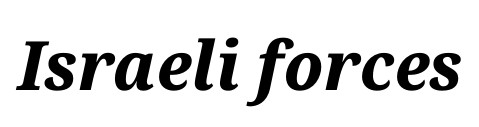
Quick note: underline off. Compared with typical body copy, the letter spacing here is the same. A full-strength bold gives these letters their thick strokes. Note the varied advance widths — an 'i' is clearly narrower than an 'm'. Yep, that's italic — everything's leaning.
